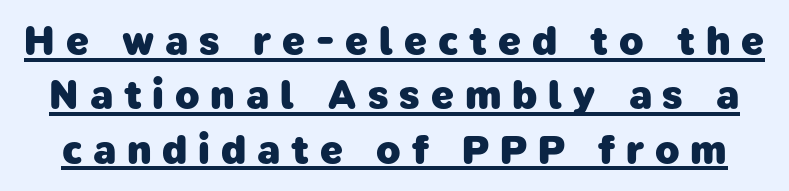
These lines have a slow, spaced-out rhythm from letter to letter. Is this a fixed-width face? No — the glyphs have proportional, varying widths. Observe the absence of serifs on each vertical stroke in this sample. The font is running at its bold setting.
